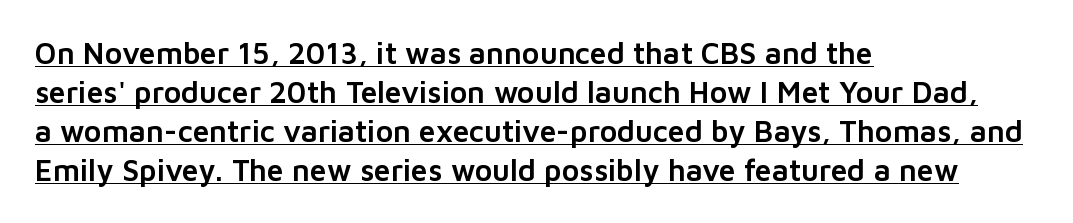
Q: Is the text italic (slanted)? A: No, it is upright.
Q: Is the typeface a serif or a sans-serif typeface? A: Sans-serif.
Q: Is the text underlined? A: Yes.
Q: How is the paragraph aligned? A: Left-aligned.
Q: Is the spacing between letters normal or unusually wide? A: Normal.
Q: Is the spacing between lines tight, normal or loose? A: Normal.
Q: Width (condensed, normal, or wide)? A: Normal.
Q: Stroke contrast? A: Low.
Q: x-height? A: Medium.
Q: Monospaced? A: No.
